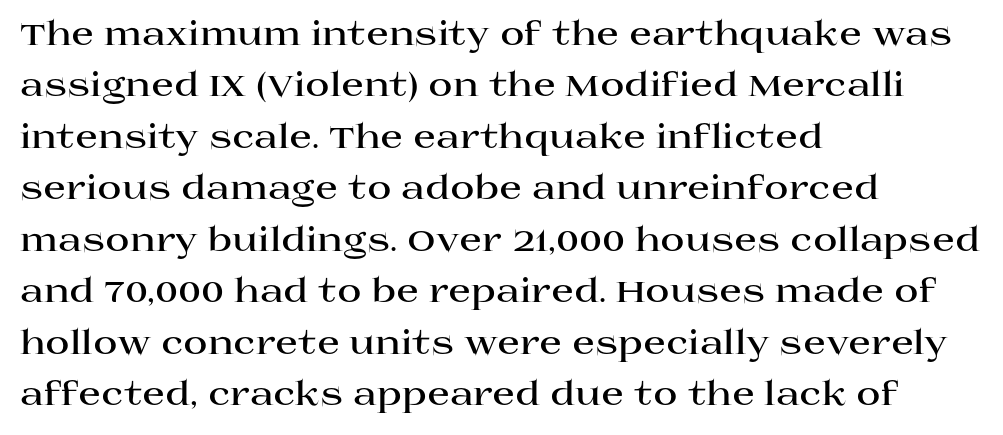
How are the letters spaced? Ordinarily, with no added tracking. The designer left line spacing at the default. Quick note: underline off. The letters advance in unequal steps, a hallmark of proportional type. The characters display serif detailing at their extremities.
